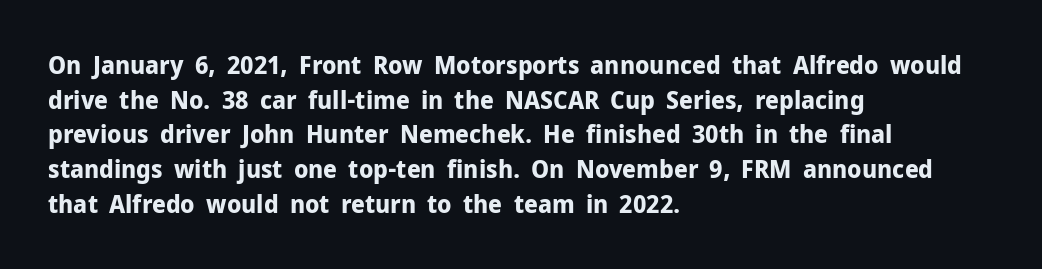
The image shows 25 px bold type, upright; set left-aligned, normal line spacing (1.39x), normal letter spacing, not underlined.
